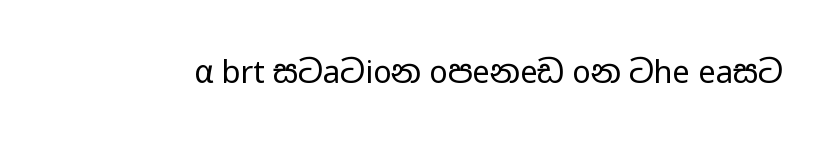
The image shows 31 px regular-weight, wide sans-serif type, upright; set normal letter spacing, not underlined; low stroke contrast and a medium x-height.
